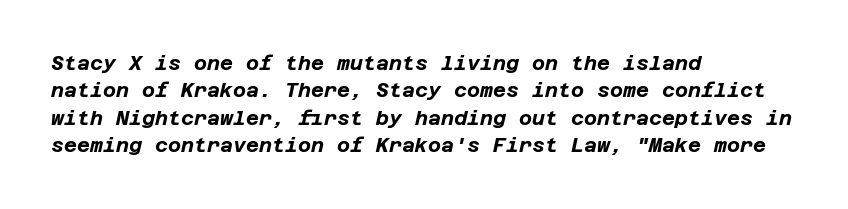
{"italic": "yes", "lean": "right", "slant_degrees": 12, "bold": "yes", "underline": "no", "align": "left", "line_spacing": "normal", "line_spacing_ratio": 1.37, "letter_spacing": "normal", "letter_spacing_em": 0.0, "glyph_px": 20}
